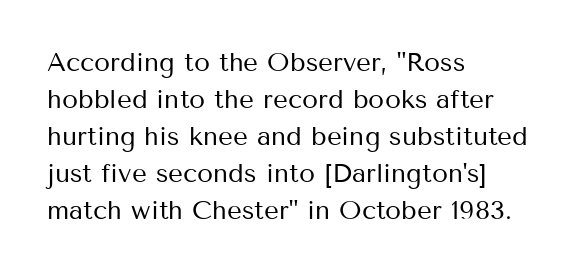
Rule under the text: the space is simply empty. The tracking reads as untouched default to a designer's eye. Compared with a typical body face, this is equally light or lighter still. A student would call this left alignment; a typographer would say flush left, rag right. The rows are spaced the way most documents space them.
